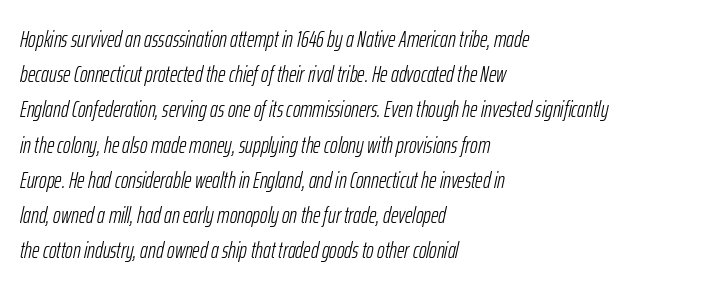
{"italic": "yes", "lean": "right", "slant_degrees": 12, "bold": "no", "underline": "no", "align": "left", "line_spacing": "normal", "line_spacing_ratio": 1.53, "letter_spacing": "normal", "letter_spacing_em": 0.0, "glyph_px": 23}
